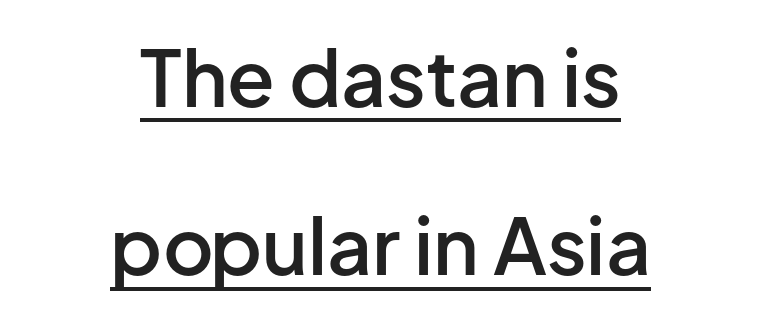
Q: Is the text bold? A: Semi-bold.
Q: Is the text italic (slanted)? A: No, it is upright.
Q: Is the typeface a serif or a sans-serif typeface? A: Sans-serif.
Q: Is the text underlined? A: Yes.
Q: How is the paragraph aligned? A: Centered.
Q: Is the spacing between letters normal or unusually wide? A: Normal.
Q: Is the spacing between lines tight, normal or loose? A: Loose.
Q: Width (condensed, normal, or wide)? A: Normal.
Q: Stroke contrast? A: Low.
Q: x-height? A: Medium.
Q: Monospaced? A: No.
